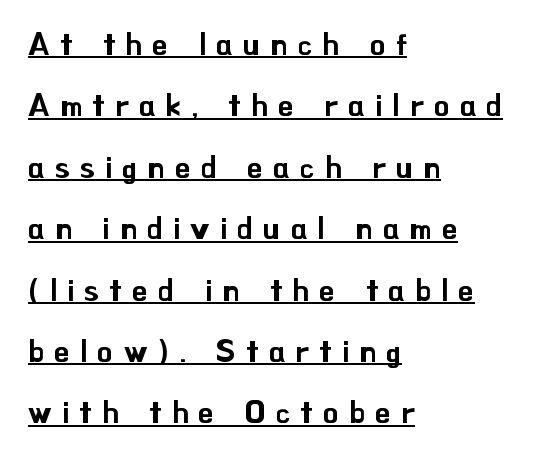
The image shows 31 px sans-serif type, upright; set left-aligned, loose line spacing (1.98x), unusually wide letter spacing (+0.33 em), underlined; low stroke contrast and a small x-height.
